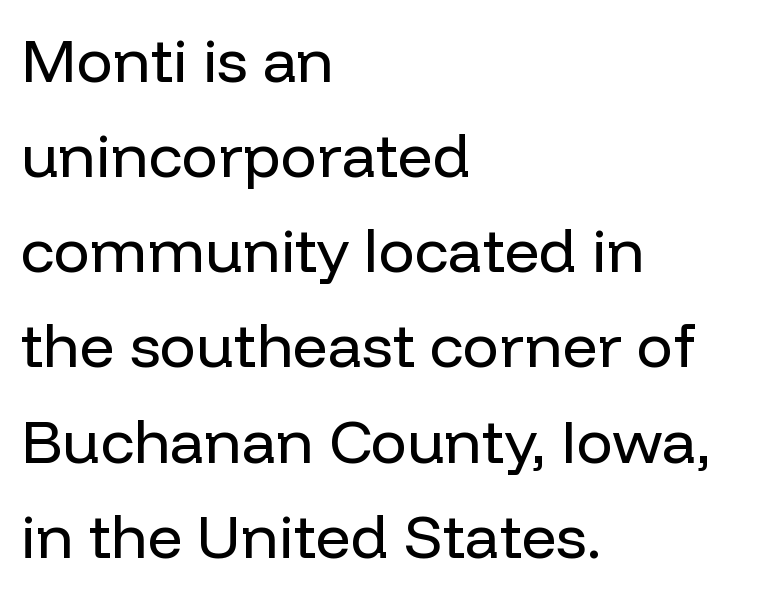
Q: Is the text bold? A: No.
Q: Is the text italic (slanted)? A: No, it is upright.
Q: Is the typeface a serif or a sans-serif typeface? A: Sans-serif.
Q: Is the text underlined? A: No.
Q: How is the paragraph aligned? A: Left-aligned.
Q: Is the spacing between letters normal or unusually wide? A: Normal.
Q: Is the spacing between lines tight, normal or loose? A: Normal.
Q: Width (condensed, normal, or wide)? A: Normal.
Q: Stroke contrast? A: Low.
Q: x-height? A: Medium.
Q: Monospaced? A: No.
